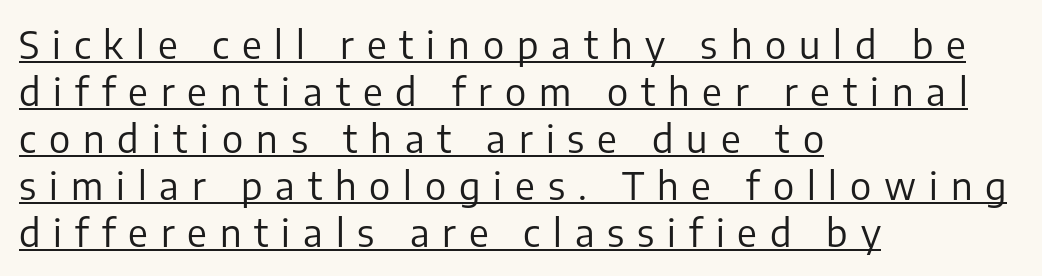
{"serif": "no", "italic": "no", "bold": "no", "weight": "regular", "width": "normal", "stroke_contrast": "low", "x_height": "medium", "monospaced": "no", "underline": "yes", "align": "left", "line_spacing_ratio": 1.24, "letter_spacing": "wide", "letter_spacing_em": 0.34, "glyph_px": 38}
